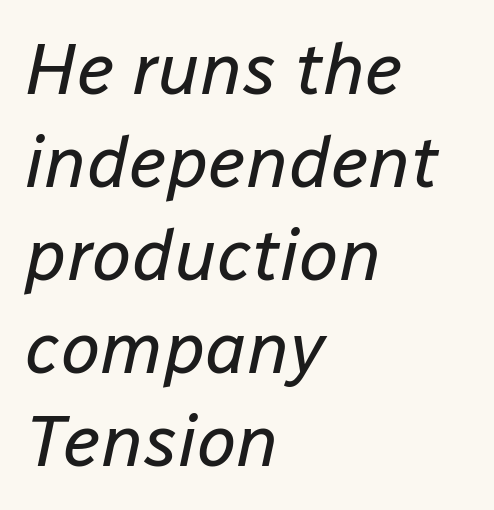
The block of text has a typical density, with ordinary space between rows. A bare baseline throughout the passage. There is no visible air inserted between adjacent glyphs. When letters slant like this, we call the style italic. The rendering uses natural spacing where letterforms have individual widths.
